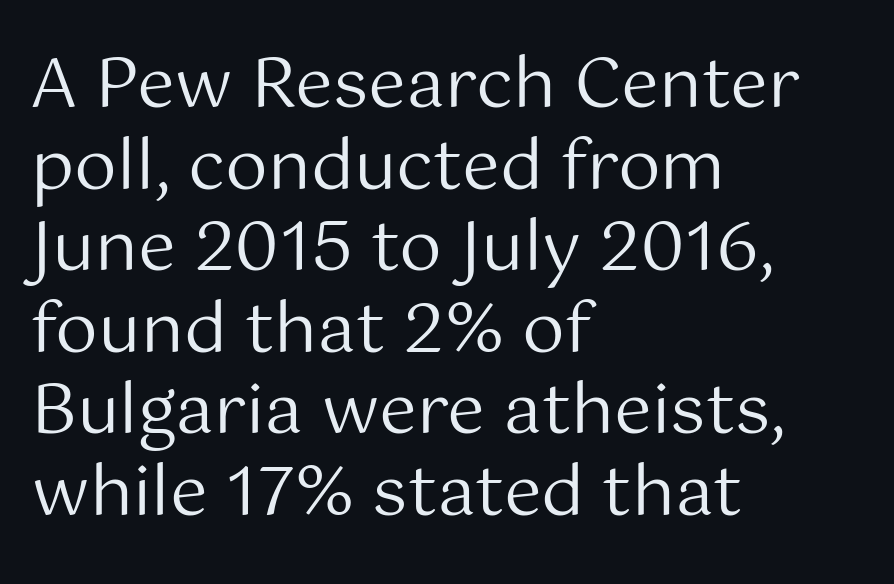
The image shows 68 px regular-weight sans-serif type, upright; set left-aligned, line spacing 1.2x, normal letter spacing, not underlined; medium stroke contrast and a medium x-height.
